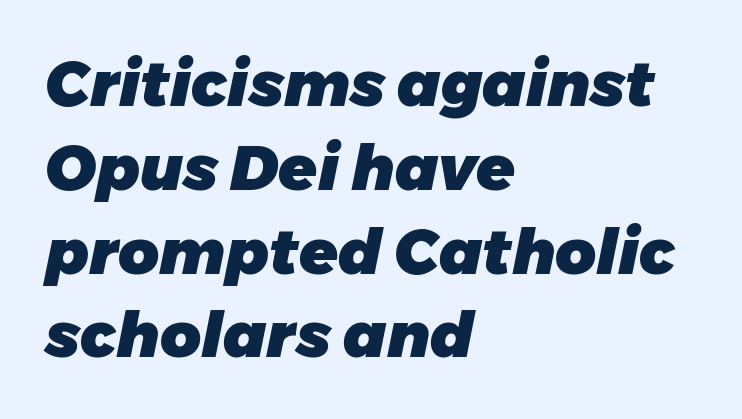
The gap between lines stays unmarked. If you drew a line through each stem, it would be angled. Nothing unusual about the tracking: characters are spaced as the font intends. Does the leading feel generous? No, just average. The paragraph has a hard left edge and a soft right edge. You could not count columns in this text — the font is proportionally spaced.
